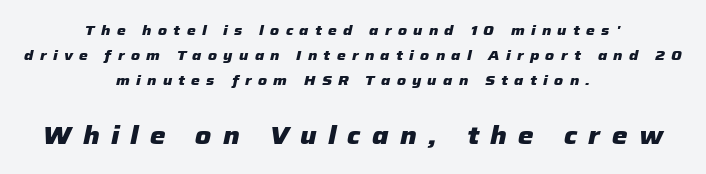
Q: Is the text bold? A: Yes.
Q: Is the text italic (slanted)? A: Yes, it leans right by about 12 degrees.
Q: Is the text underlined? A: No.
Q: How is the paragraph aligned? A: Centered.
Q: Is the spacing between letters normal or unusually wide? A: Unusually wide.
Q: Which block of text is set in a larger size, the first (top) or the second (bottom)? A: The second (bottom) one.
